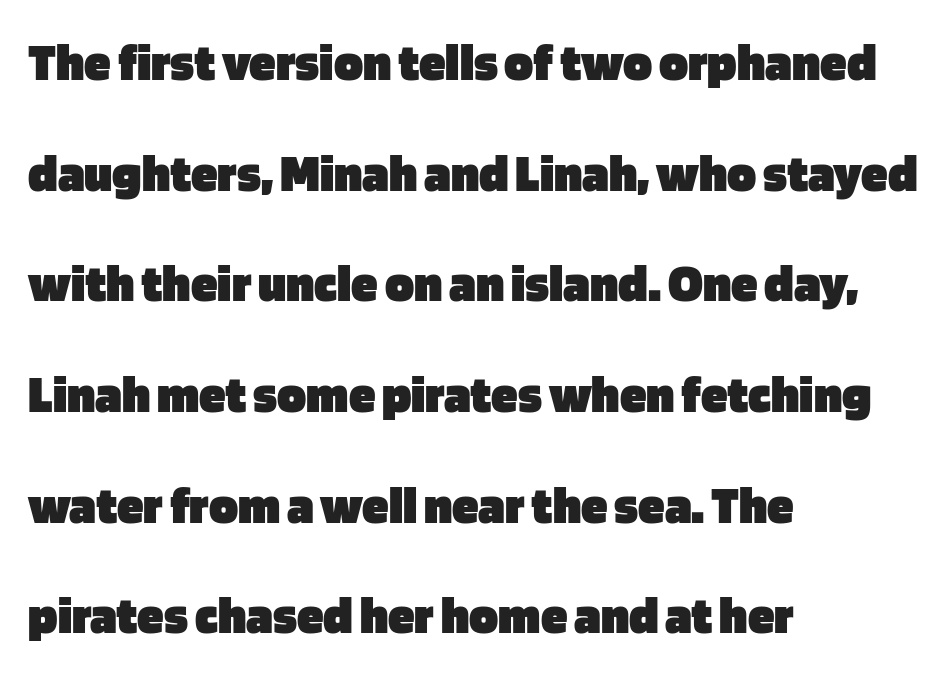
Q: Is the text bold? A: Yes.
Q: Is the text italic (slanted)? A: No, it is upright.
Q: Is the typeface a serif or a sans-serif typeface? A: Sans-serif.
Q: Is the text underlined? A: No.
Q: How is the paragraph aligned? A: Left-aligned.
Q: Is the spacing between letters normal or unusually wide? A: Normal.
Q: Is the spacing between lines tight, normal or loose? A: Loose.
Q: Width (condensed, normal, or wide)? A: Normal.
Q: Stroke contrast? A: Low.
Q: x-height? A: Large.
Q: Monospaced? A: No.
